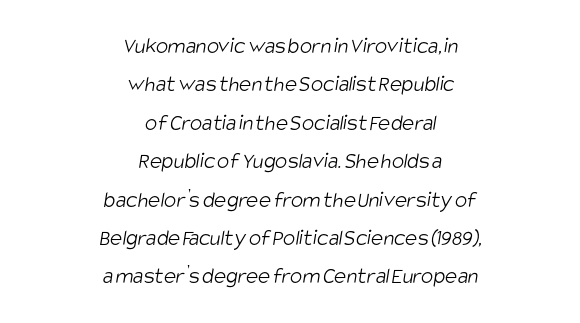
The image shows 23 px text type; set centered, normal line spacing (1.67x), normal letter spacing, not underlined.
